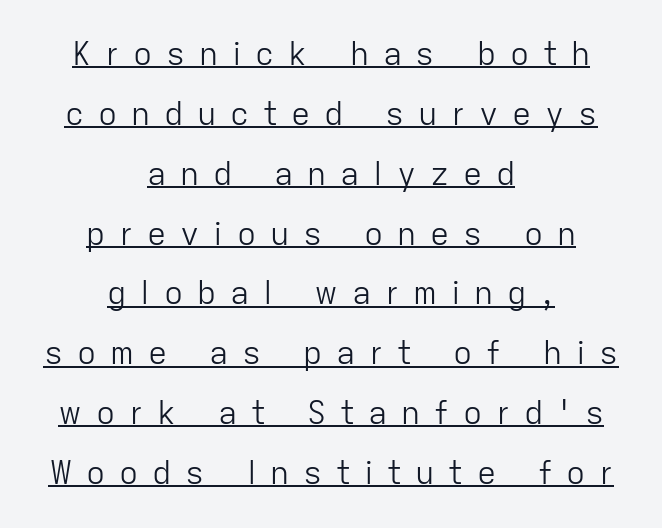
Proportional: the letters do not fall into vertical columns. Each line is balanced around a shared central axis. The sample's only ornament is a line tracing under the words. The characters display no serif detailing; their extremities are plain. This sample uses expanded letter spacing, leaving extra air between glyphs.
